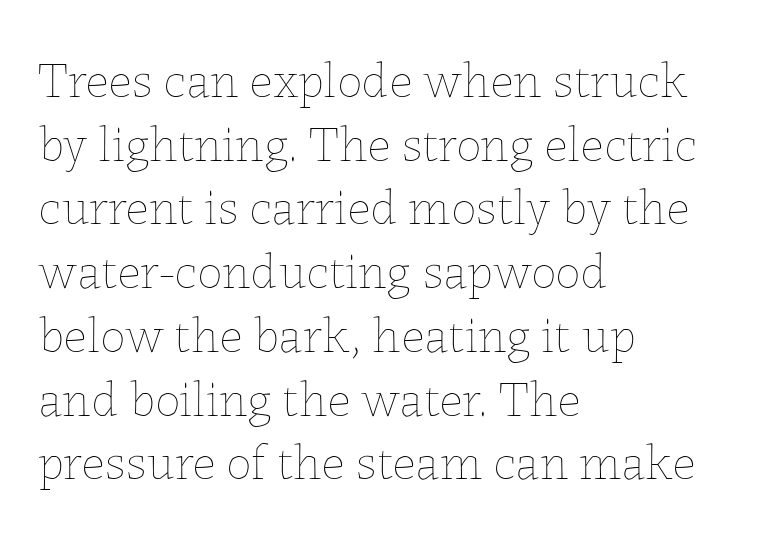
Q: Is the text bold? A: No.
Q: Is the text italic (slanted)? A: No, it is upright.
Q: Is the text underlined? A: No.
Q: How is the paragraph aligned? A: Left-aligned.
Q: Is the spacing between letters normal or unusually wide? A: Normal.
Q: Is the spacing between lines tight, normal or loose? A: Normal.
Q: Width (condensed, normal, or wide)? A: Normal.
Q: Stroke contrast? A: Low.
Q: x-height? A: Medium.
Q: Monospaced? A: No.
